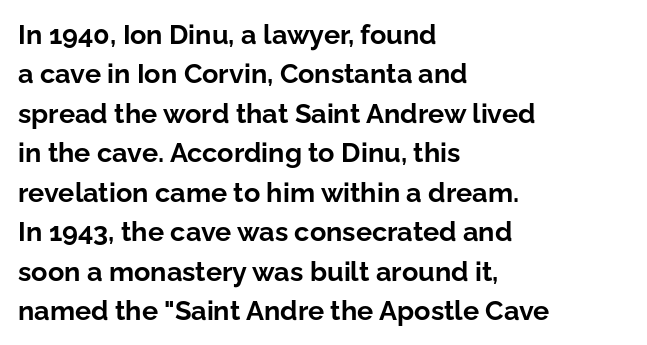
The line texture is even and compact thanks to regular tracking. Notice how the passage keeps a crisp vertical edge on the left only. Rendered with straight, roman letterforms. A bare baseline throughout the passage. One glance says typical: line gaps are just what's usual.
